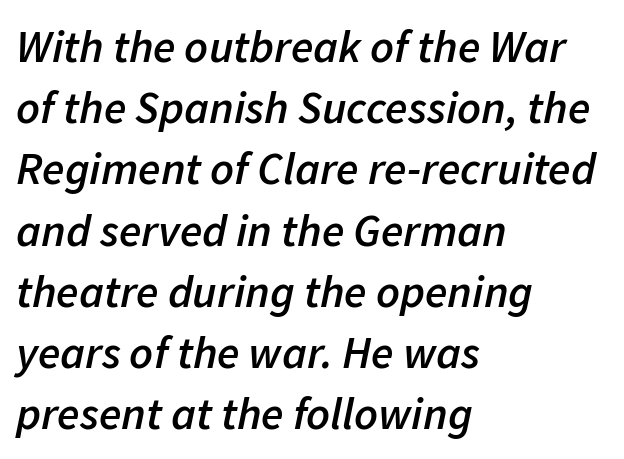
The image shows 46 px semibold type, italic (leaning right); set left-aligned, normal line spacing (1.33x), normal letter spacing, not underlined; low stroke contrast and a medium x-height.
